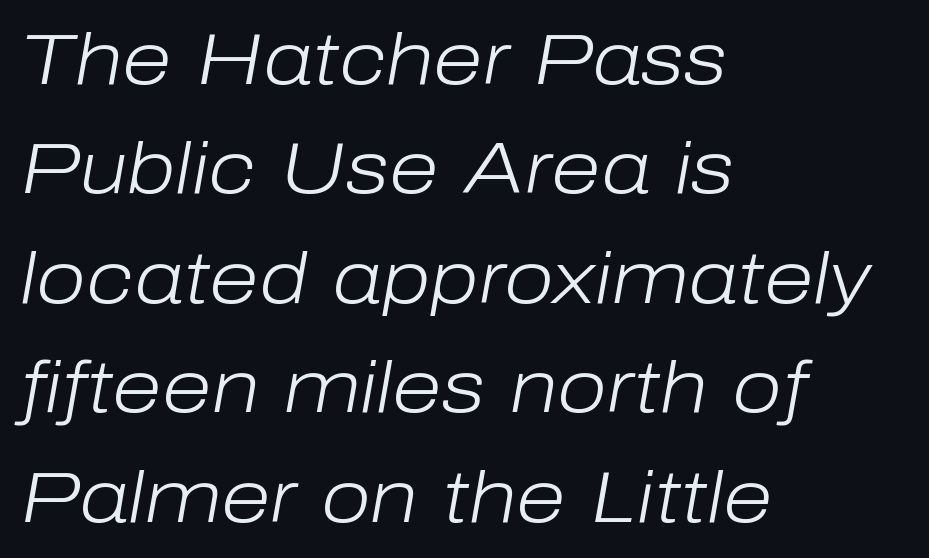
Q: Is the text bold? A: No.
Q: Is the text italic (slanted)? A: Yes, it leans right by about 10 degrees.
Q: Is the text underlined? A: No.
Q: How is the paragraph aligned? A: Left-aligned.
Q: Is the spacing between letters normal or unusually wide? A: Normal.
Q: Is the spacing between lines tight, normal or loose? A: Normal.
Q: Width (condensed, normal, or wide)? A: Normal.
Q: Stroke contrast? A: Low.
Q: x-height? A: Medium.
Q: Monospaced? A: No.
